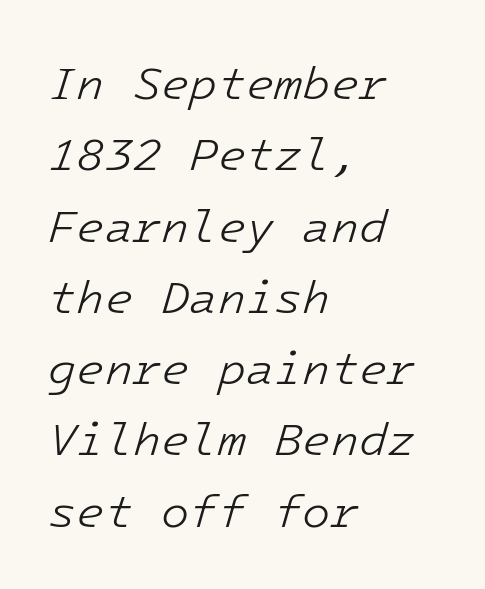
{"italic": "yes", "lean": "right", "slant_degrees": 16, "bold": "no", "weight": "light", "width": "normal", "stroke_contrast": "low", "x_height": "medium", "monospaced": "yes", "underline": "no", "align": "left", "line_spacing": "normal", "line_spacing_ratio": 1.55, "letter_spacing": "normal", "letter_spacing_em": 0.0, "glyph_px": 46}
